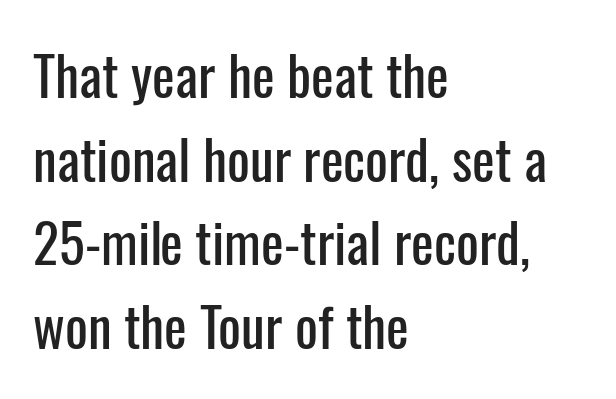
{"serif": "no", "italic": "no", "width": "condensed", "stroke_contrast": "low", "x_height": "medium", "monospaced": "no", "underline": "no", "align": "left", "line_spacing": "normal", "line_spacing_ratio": 1.55, "letter_spacing": "normal", "letter_spacing_em": 0.0, "glyph_px": 54}
